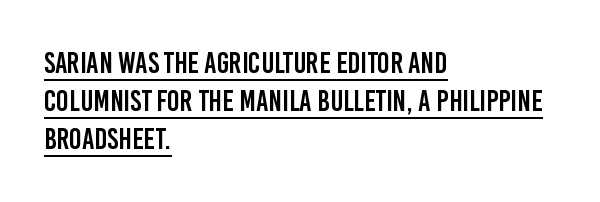
The image shows 30 px condensed sans-serif type, upright; set left-aligned, normal line spacing (1.27x), normal letter spacing, underlined; low stroke contrast and a large x-height.
